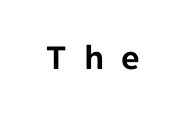
{"serif": "no", "italic": "no", "width": "normal", "stroke_contrast": "low", "x_height": "medium", "monospaced": "no", "underline": "no", "letter_spacing": "wide", "letter_spacing_em": 0.48, "glyph_px": 36}
